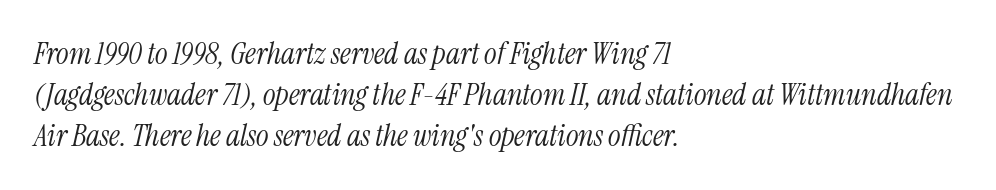
The image shows 30 px light, condensed serif type, italic (leaning right); set left-aligned, normal line spacing (1.36x), normal letter spacing, not underlined; medium stroke contrast and a medium x-height.
